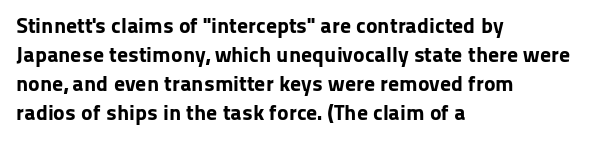
Q: Is the text bold? A: Yes.
Q: Is the text italic (slanted)? A: No, it is upright.
Q: Is the text underlined? A: No.
Q: How is the paragraph aligned? A: Left-aligned.
Q: Is the spacing between letters normal or unusually wide? A: Normal.
Q: Is the spacing between lines tight, normal or loose? A: Normal.
